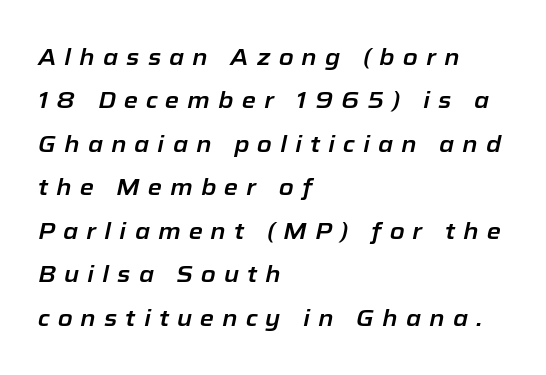
{"italic": "yes", "lean": "right", "slant_degrees": 12, "underline": "no", "align": "left", "line_spacing_ratio": 1.89, "letter_spacing": "wide", "letter_spacing_em": 0.35, "glyph_px": 23}
